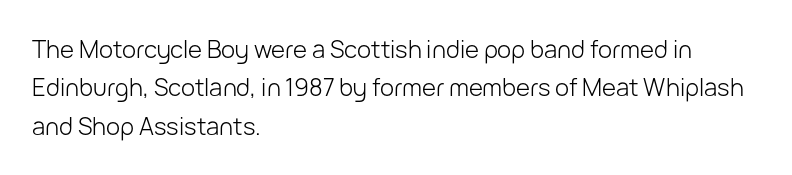
{"italic": "no", "bold": "no", "underline": "no", "align": "left", "line_spacing": "normal", "line_spacing_ratio": 1.6, "letter_spacing": "normal", "letter_spacing_em": 0.0, "glyph_px": 24}
